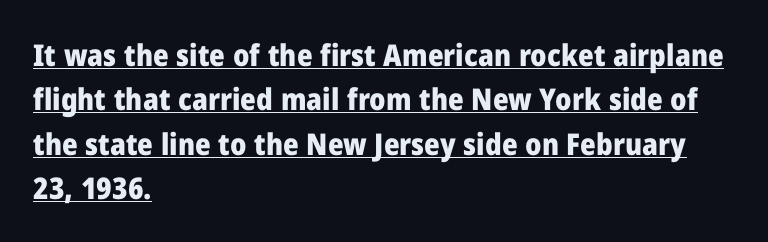
The image shows 30 px heavy sans-serif type, upright; set left-aligned, normal line spacing (1.48x), normal letter spacing, underlined; low stroke contrast and a medium x-height.
